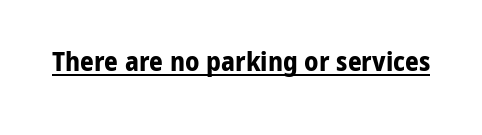
{"italic": "no", "bold": "yes", "underline": "yes", "letter_spacing": "normal", "letter_spacing_em": 0.0, "glyph_px": 27}
